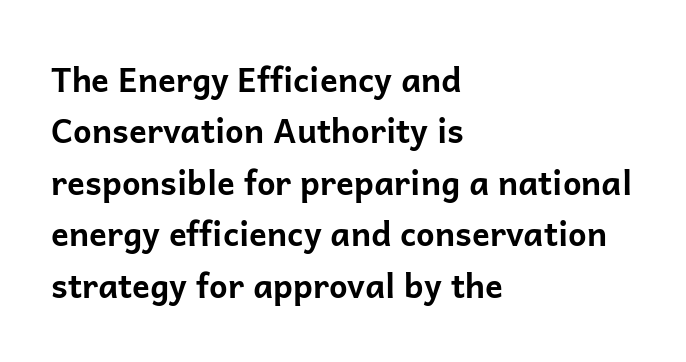
The image shows 33 px bold sans-serif type, upright; set left-aligned, normal line spacing (1.56x), normal letter spacing, not underlined; low stroke contrast and a medium x-height.
